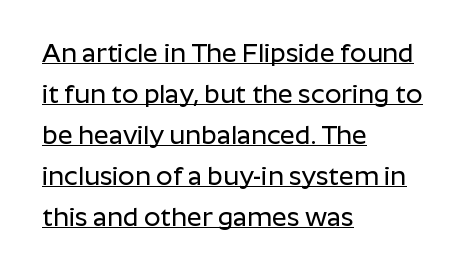
The specimen includes a rule beneath the text block's lines. The block of text has a typical density, with ordinary space between rows. The paragraph has a hard left edge and a soft right edge. Inter-character spacing is left at the font's built-in metrics.
